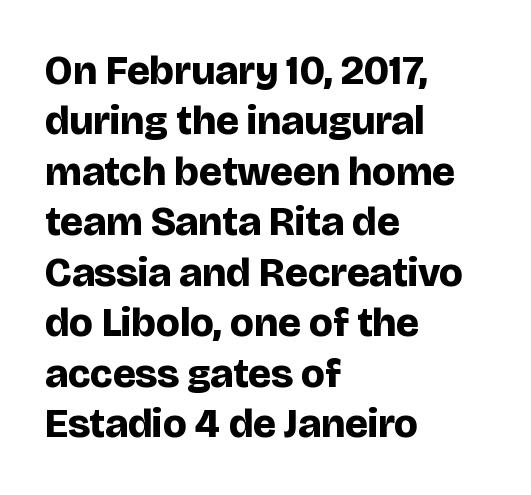
The axis of the letterforms is exactly vertical. Its strokes are broad and dark, the hallmark of bold type. Type style note: lacks serifs. Bare-footed words on every line. There is no visible air inserted between adjacent glyphs.
